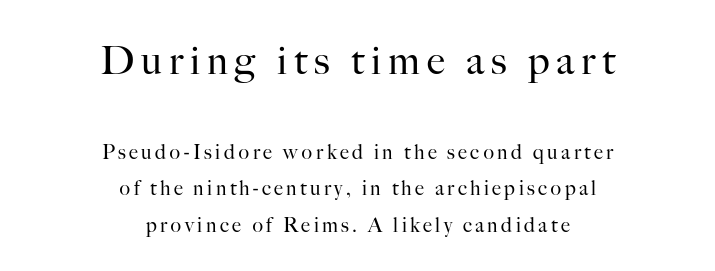
Q: Is the text bold? A: No.
Q: Is the text italic (slanted)? A: No, it is upright.
Q: Is the typeface a serif or a sans-serif typeface? A: Serif.
Q: Is the text underlined? A: No.
Q: How is the paragraph aligned? A: Centered.
Q: Which block of text is set in a larger size, the first (top) or the second (bottom)? A: The first (top) one.
Q: Width (condensed, normal, or wide)? A: Normal.
Q: Stroke contrast? A: High.
Q: x-height? A: Small.
Q: Monospaced? A: No.
